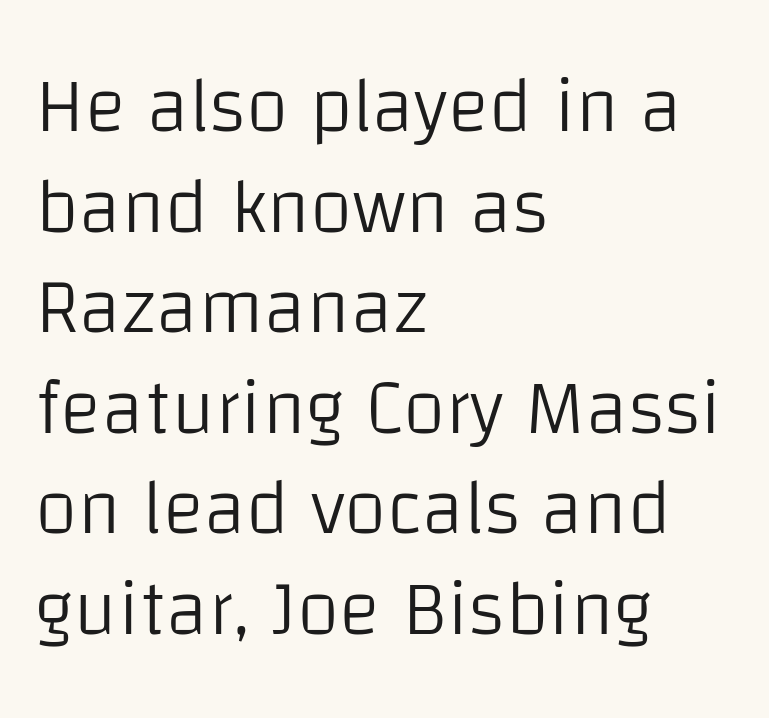
The image shows 78 px light sans-serif type, upright; set left-aligned, normal line spacing (1.29x), normal letter spacing, not underlined; low stroke contrast and a large x-height.
